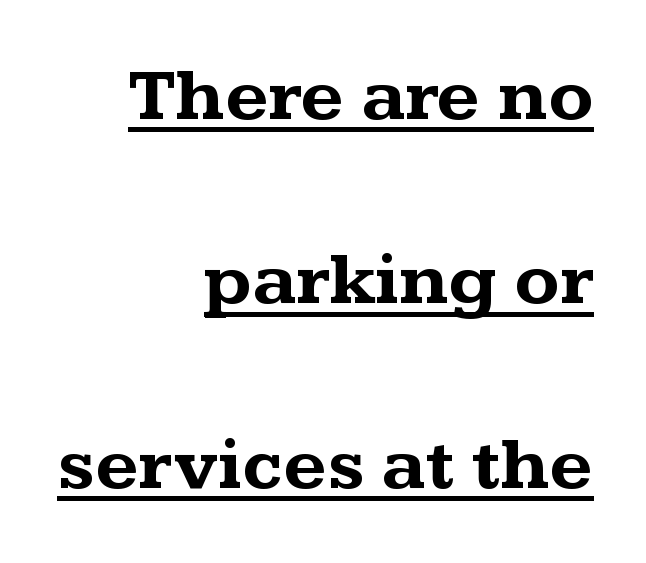
{"serif": "yes", "italic": "no", "bold": "yes", "weight": "bold", "width": "wide", "stroke_contrast": "medium", "x_height": "medium", "monospaced": "no", "underline": "yes", "align": "right", "line_spacing": "loose", "line_spacing_ratio": 2.49, "letter_spacing": "normal", "letter_spacing_em": 0.0, "glyph_px": 74}
